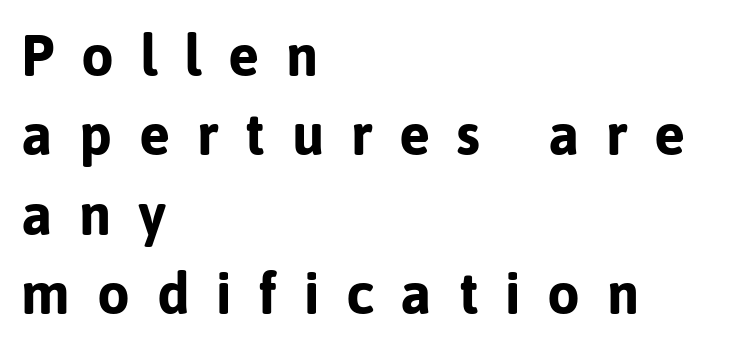
{"serif": "no", "italic": "no", "bold": "yes", "weight": "bold", "width": "normal", "stroke_contrast": "low", "x_height": "medium", "monospaced": "no", "underline": "no", "align": "left", "line_spacing": "normal", "line_spacing_ratio": 1.37, "letter_spacing": "wide", "letter_spacing_em": 0.46, "glyph_px": 58}
